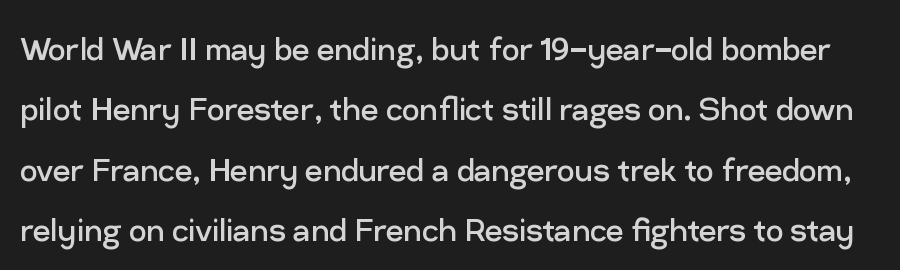
{"serif": "no", "italic": "no", "bold": "no", "weight": "regular", "width": "normal", "stroke_contrast": "low", "x_height": "medium", "monospaced": "no", "underline": "no", "line_spacing": "normal", "line_spacing_ratio": 1.55, "letter_spacing": "normal", "letter_spacing_em": 0.0, "glyph_px": 39}
